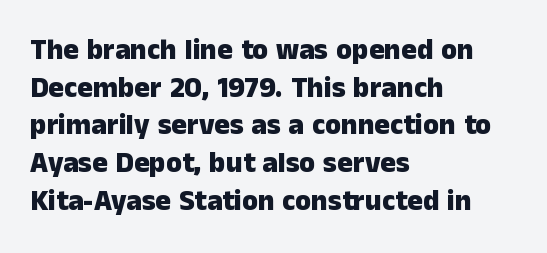
Vertical strokes here are truly vertical. The space between consecutive lines is moderate. The characters display no serif detailing; their extremities are plain. Each letter keeps its own natural width here, so spacing adapts to shape.
